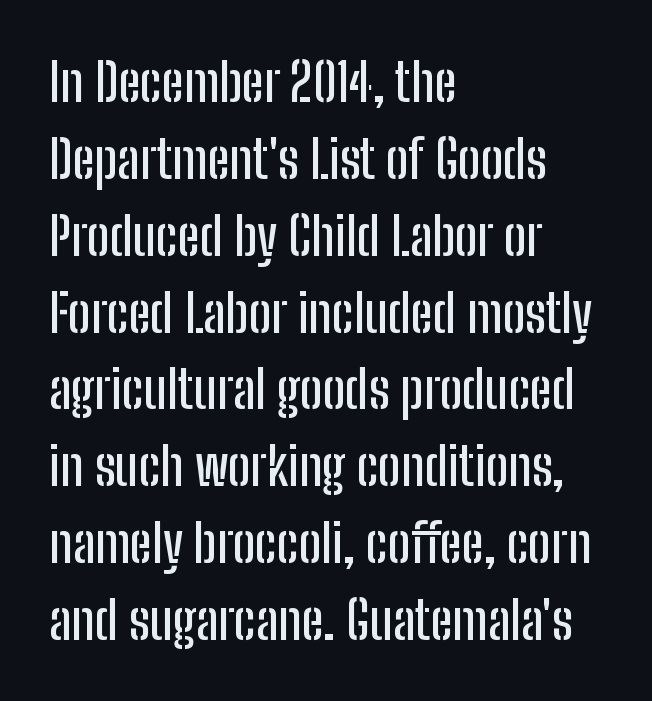
{"serif": "no", "italic": "no", "width": "condensed", "stroke_contrast": "low", "x_height": "medium", "monospaced": "no", "underline": "no", "align": "left", "line_spacing": "normal", "line_spacing_ratio": 1.45, "letter_spacing": "normal", "letter_spacing_em": 0.0, "glyph_px": 53}
